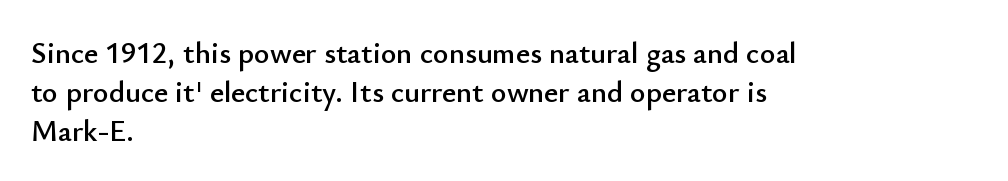
Q: Is the text italic (slanted)? A: No, it is upright.
Q: Is the typeface a serif or a sans-serif typeface? A: Sans-serif.
Q: Is the text underlined? A: No.
Q: How is the paragraph aligned? A: Left-aligned.
Q: Is the spacing between letters normal or unusually wide? A: Normal.
Q: Is the spacing between lines tight, normal or loose? A: Normal.
Q: Width (condensed, normal, or wide)? A: Normal.
Q: Stroke contrast? A: Low.
Q: x-height? A: Small.
Q: Monospaced? A: No.
